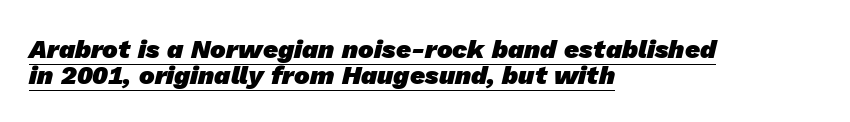
Q: Is the text bold? A: Yes.
Q: Is the text underlined? A: Yes.
Q: How is the paragraph aligned? A: Left-aligned.
Q: Is the spacing between letters normal or unusually wide? A: Normal.
Q: Is the spacing between lines tight, normal or loose? A: Tight.
